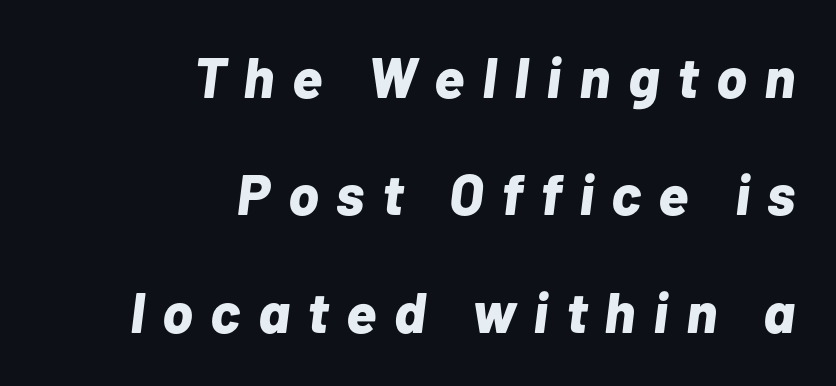
The image shows 57 px bold type, italic (leaning right); set right-aligned, loose line spacing (2.06x), unusually wide letter spacing (+0.31 em), not underlined; low stroke contrast and a medium x-height.
